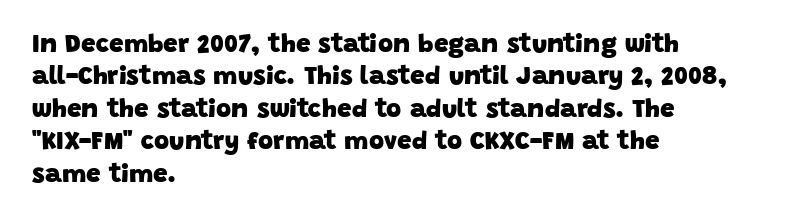
{"bold": "yes", "underline": "no", "align": "left", "line_spacing": "normal", "line_spacing_ratio": 1.25, "letter_spacing": "normal", "letter_spacing_em": 0.0, "glyph_px": 26}
